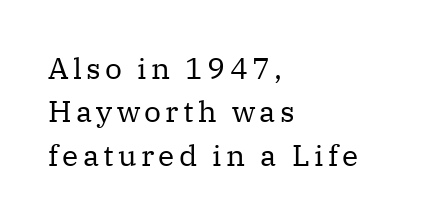
{"serif": "yes", "italic": "no", "bold": "no", "weight": "regular", "width": "normal", "stroke_contrast": "medium", "x_height": "medium", "monospaced": "no", "underline": "no", "align": "left", "line_spacing": "normal", "line_spacing_ratio": 1.45, "glyph_px": 30}
